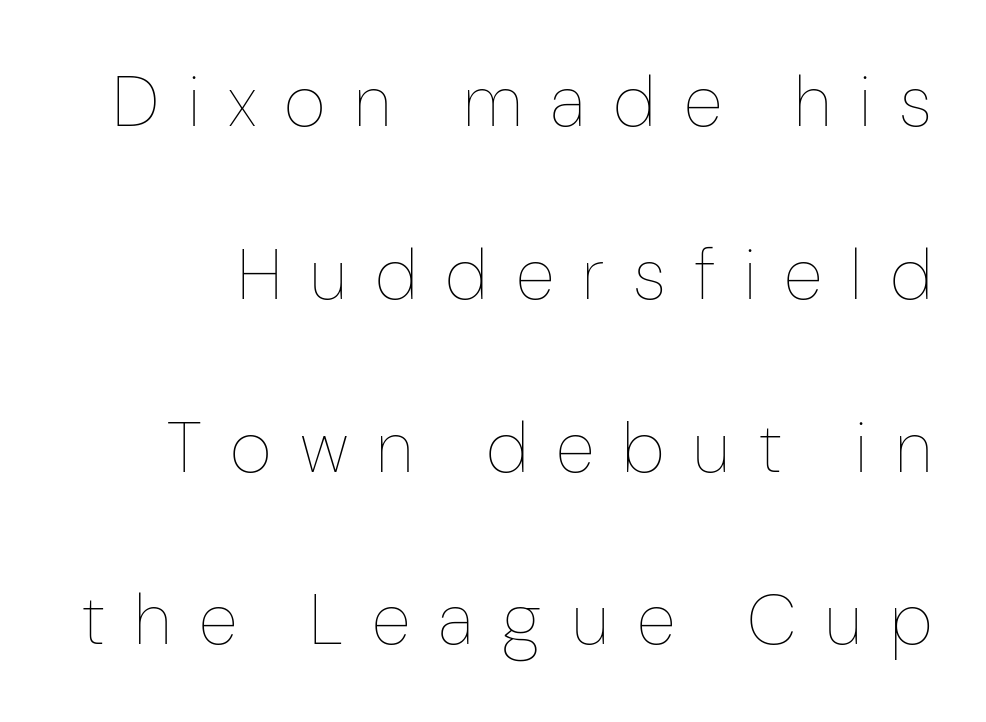
Regarding leading, the lines here are spaced well apart. The foot of each line stays bare and open. No extra ink here — the face is not bold. Character widths vary here, with narrow letters taking less room than wide ones.
